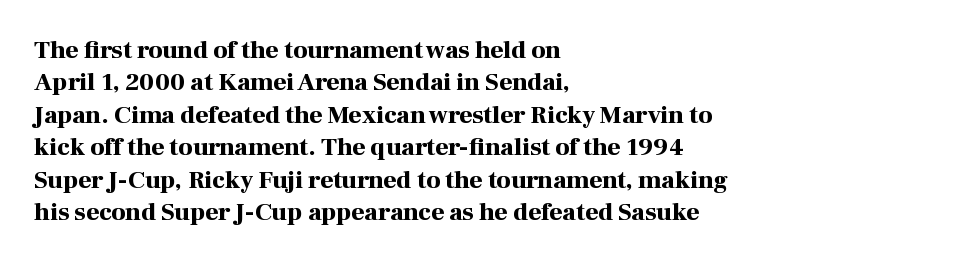
The image shows 25 px bold type, upright; set left-aligned, normal line spacing (1.3x), normal letter spacing, not underlined.
